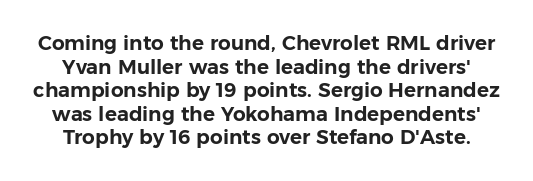
Q: Is the text italic (slanted)? A: No, it is upright.
Q: Is the text underlined? A: No.
Q: Is the spacing between letters normal or unusually wide? A: Normal.
